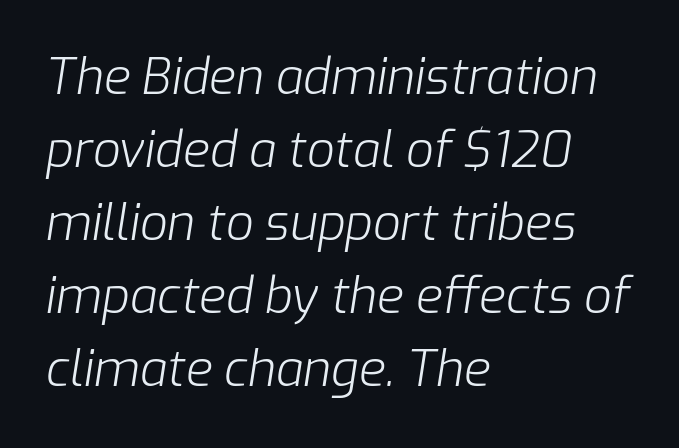
Q: Is the text bold? A: No.
Q: Is the text italic (slanted)? A: Yes, it leans right by about 9 degrees.
Q: Is the text underlined? A: No.
Q: How is the paragraph aligned? A: Left-aligned.
Q: Is the spacing between letters normal or unusually wide? A: Normal.
Q: Is the spacing between lines tight, normal or loose? A: Normal.
Q: Width (condensed, normal, or wide)? A: Normal.
Q: Stroke contrast? A: Low.
Q: x-height? A: Medium.
Q: Monospaced? A: No.
